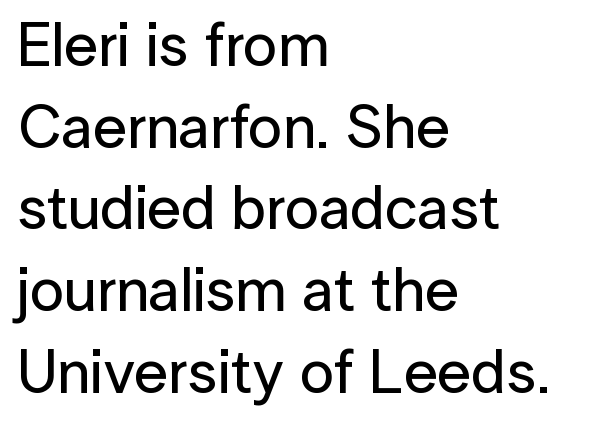
Q: Is the text italic (slanted)? A: No, it is upright.
Q: Is the typeface a serif or a sans-serif typeface? A: Sans-serif.
Q: Is the text underlined? A: No.
Q: How is the paragraph aligned? A: Left-aligned.
Q: Is the spacing between letters normal or unusually wide? A: Normal.
Q: Is the spacing between lines tight, normal or loose? A: Normal.
Q: Width (condensed, normal, or wide)? A: Normal.
Q: Stroke contrast? A: Low.
Q: x-height? A: Medium.
Q: Monospaced? A: No.
